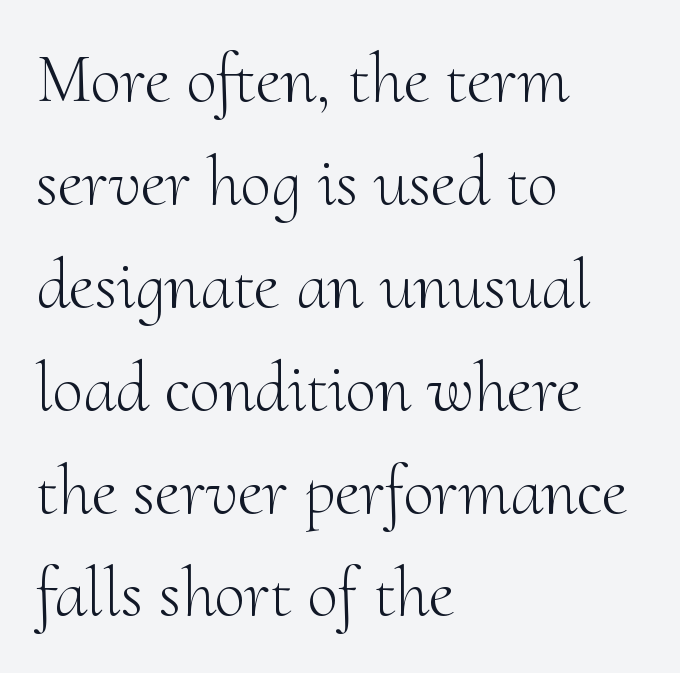
Regarding leading, the lines here are spaced in the standard way. Think of a printed novel: that variable character pitch is what you see here. The letters carry serifs — small finishing strokes at the ends of their stems. The weight would be labelled regular, book, light, or lighter still. This sample is left-justified, so line endings fall wherever the words run out.
